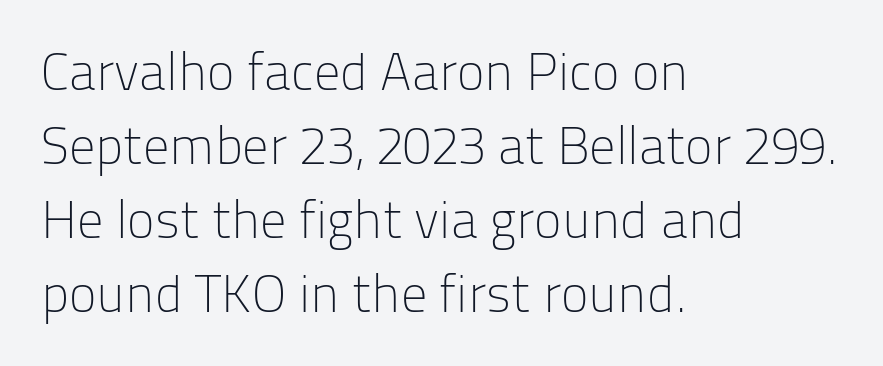
Is this a sans? Yes — the strokes have no serifs. You could not count columns in this text — the font is proportionally spaced. Nothing unusual about the tracking: characters are spaced as the font intends. The leading is moderate, giving the passage an even texture.
